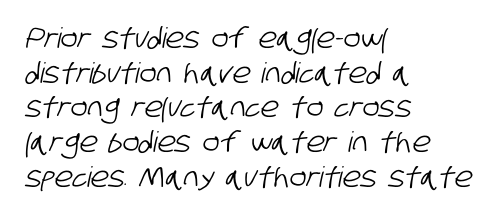
{"serif": "no", "width": "condensed", "stroke_contrast": "low", "x_height": "large", "monospaced": "no", "underline": "no", "align": "left", "line_spacing_ratio": 1.24, "letter_spacing": "normal", "letter_spacing_em": 0.0, "glyph_px": 28}
